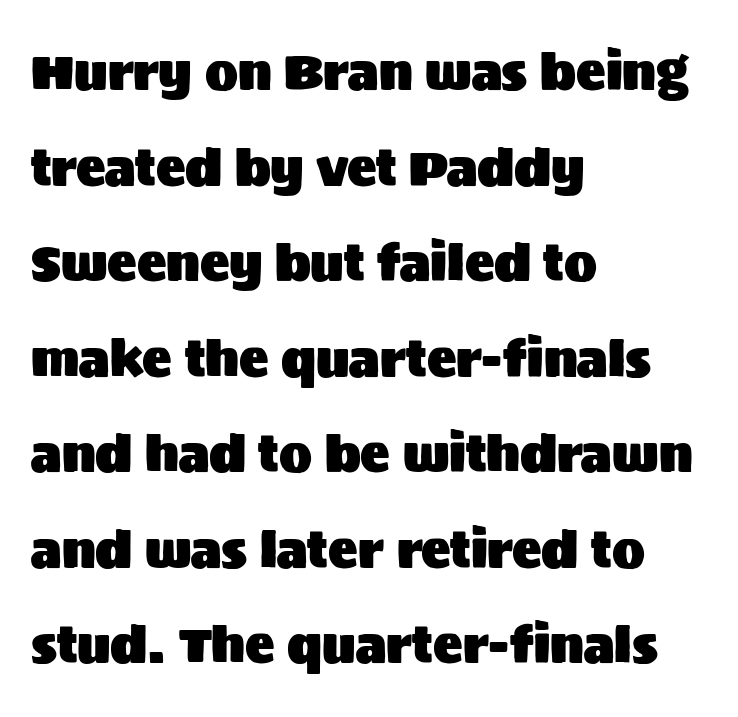
Q: Is the text italic (slanted)? A: No, it is upright.
Q: Is the typeface a serif or a sans-serif typeface? A: Sans-serif.
Q: Is the text underlined? A: No.
Q: How is the paragraph aligned? A: Left-aligned.
Q: Is the spacing between letters normal or unusually wide? A: Normal.
Q: Is the spacing between lines tight, normal or loose? A: Loose.
Q: Width (condensed, normal, or wide)? A: Normal.
Q: Stroke contrast? A: Medium.
Q: x-height? A: Large.
Q: Monospaced? A: No.
